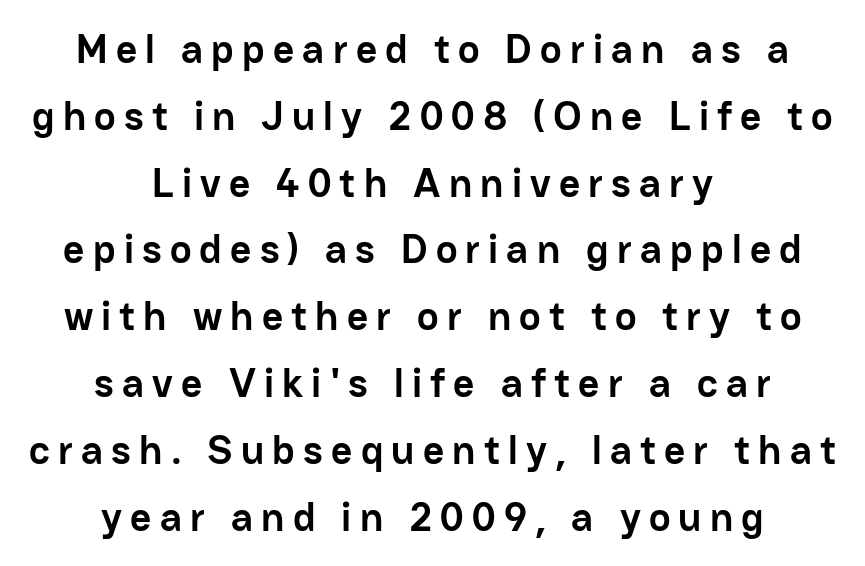
{"serif": "no", "italic": "no", "bold": "yes", "weight": "semibold", "width": "normal", "stroke_contrast": "low", "x_height": "medium", "monospaced": "no", "underline": "no", "align": "center", "line_spacing": "normal", "line_spacing_ratio": 1.63, "letter_spacing": "wide", "letter_spacing_em": 0.2, "glyph_px": 41}
